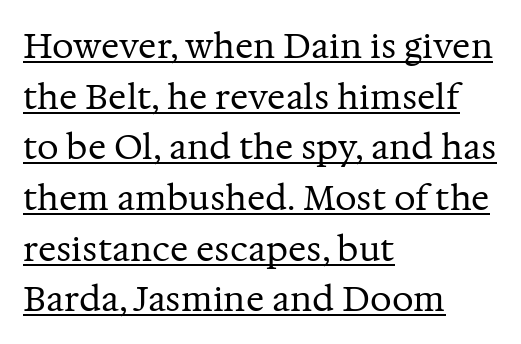
The letterforms sit shoulder to shoulder at normal distance. Underline: present. The font family rendered here belongs to the serif group. Stroke mass is kept to a normal reading level or below. A classic flush-left, rag-right setting is used for this passage.
